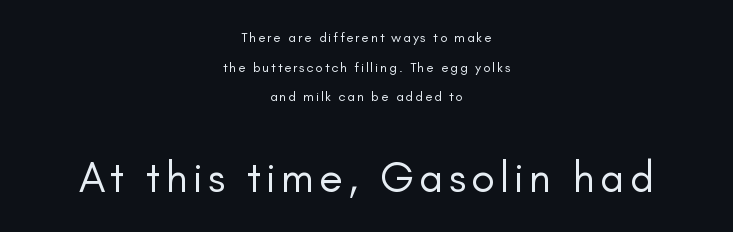
{"serif": "no", "italic": "no", "bold": "no", "weight": "regular", "width": "normal", "stroke_contrast": "low", "x_height": "small", "monospaced": "no", "underline": "no", "align": "center", "line_spacing": "loose", "line_spacing_ratio": 2.11, "larger_block": "second", "size_ratio": 3.07, "glyph_px": 43}
